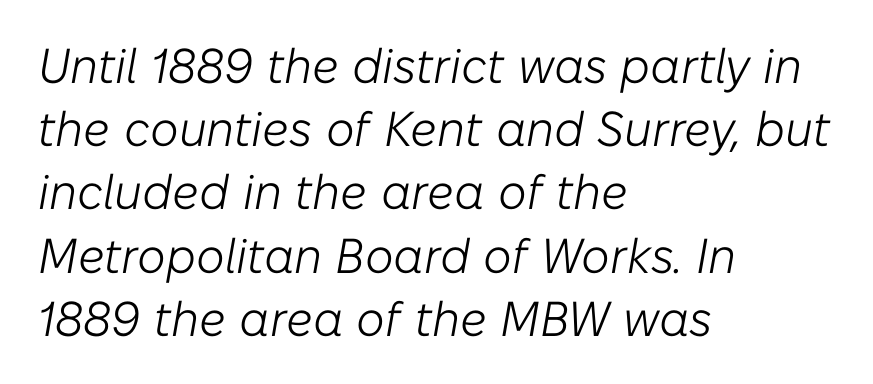
Is the letter spacing exaggerated? No — it looks like the ordinary default. The face used here is proportionally spaced, like ordinary book or web type. The rows are spaced the way most documents space them. The lettering tilts uniformly, giving the passage an italic look.
